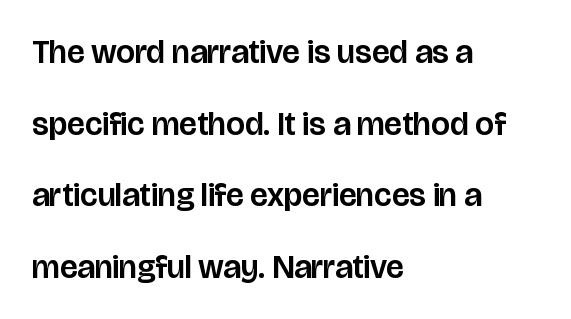
Q: Is the text italic (slanted)? A: No, it is upright.
Q: Is the typeface a serif or a sans-serif typeface? A: Sans-serif.
Q: Is the text underlined? A: No.
Q: How is the paragraph aligned? A: Left-aligned.
Q: Is the spacing between letters normal or unusually wide? A: Normal.
Q: Is the spacing between lines tight, normal or loose? A: Loose.
Q: Width (condensed, normal, or wide)? A: Normal.
Q: Stroke contrast? A: Low.
Q: x-height? A: Large.
Q: Monospaced? A: No.
